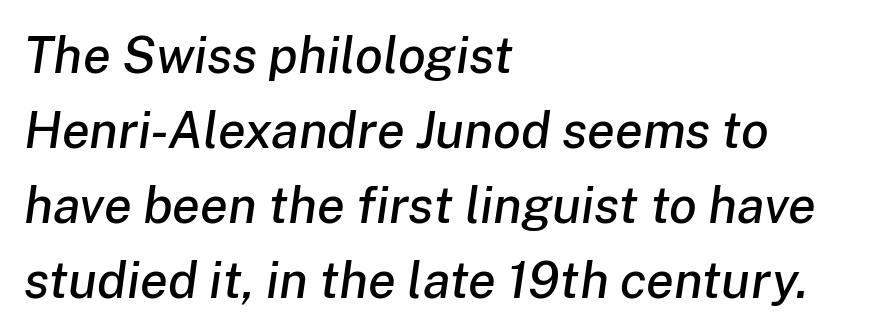
{"italic": "yes", "lean": "right", "slant_degrees": 8, "width": "normal", "stroke_contrast": "low", "x_height": "medium", "monospaced": "no", "underline": "no", "align": "left", "line_spacing": "normal", "line_spacing_ratio": 1.47, "letter_spacing": "normal", "letter_spacing_em": 0.0, "glyph_px": 51}
